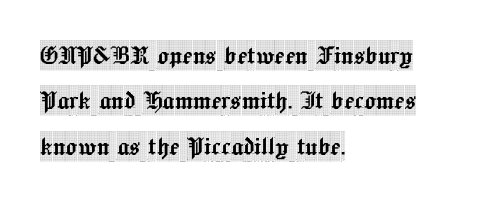
Q: Is the text italic (slanted)? A: No, it is upright.
Q: Is the typeface a serif or a sans-serif typeface? A: Serif.
Q: Is the text underlined? A: No.
Q: How is the paragraph aligned? A: Left-aligned.
Q: Is the spacing between letters normal or unusually wide? A: Normal.
Q: Is the spacing between lines tight, normal or loose? A: Normal.
Q: Width (condensed, normal, or wide)? A: Condensed.
Q: x-height? A: Large.
Q: Monospaced? A: No.
